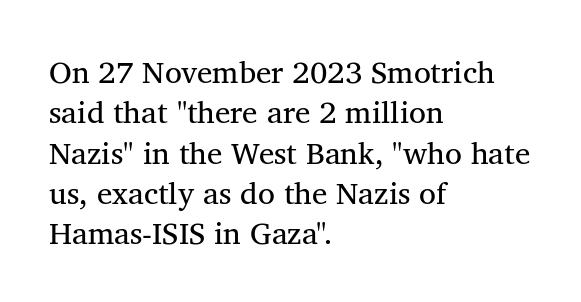
The image shows 31 px regular-weight serif type, upright; set left-aligned, normal line spacing (1.3x), normal letter spacing, not underlined; medium stroke contrast and a medium x-height.
